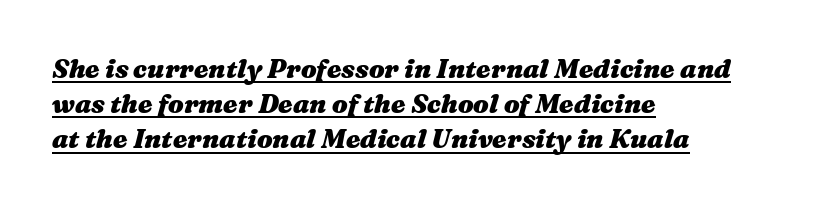
The image shows 26 px bold type, italic (leaning right); set left-aligned, normal line spacing (1.35x), normal letter spacing, underlined.
